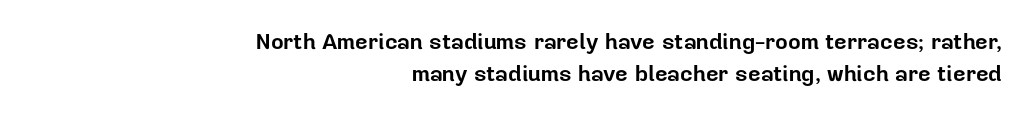
Q: Is the text bold? A: Yes.
Q: Is the text italic (slanted)? A: No, it is upright.
Q: Is the text underlined? A: No.
Q: How is the paragraph aligned? A: Right-aligned.
Q: Is the spacing between letters normal or unusually wide? A: Normal.
Q: Is the spacing between lines tight, normal or loose? A: Normal.
